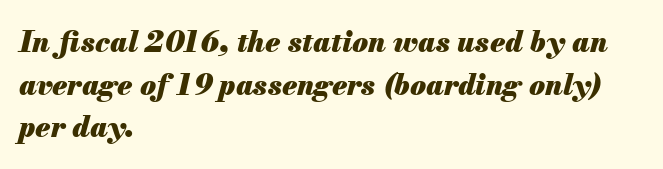
Q: Is the text bold? A: Yes.
Q: Is the text italic (slanted)? A: Yes, it leans right by about 13 degrees.
Q: Is the text underlined? A: No.
Q: How is the paragraph aligned? A: Left-aligned.
Q: Is the spacing between letters normal or unusually wide? A: Normal.
Q: Is the spacing between lines tight, normal or loose? A: Normal.
Q: Width (condensed, normal, or wide)? A: Normal.
Q: Stroke contrast? A: Medium.
Q: x-height? A: Small.
Q: Monospaced? A: No.
